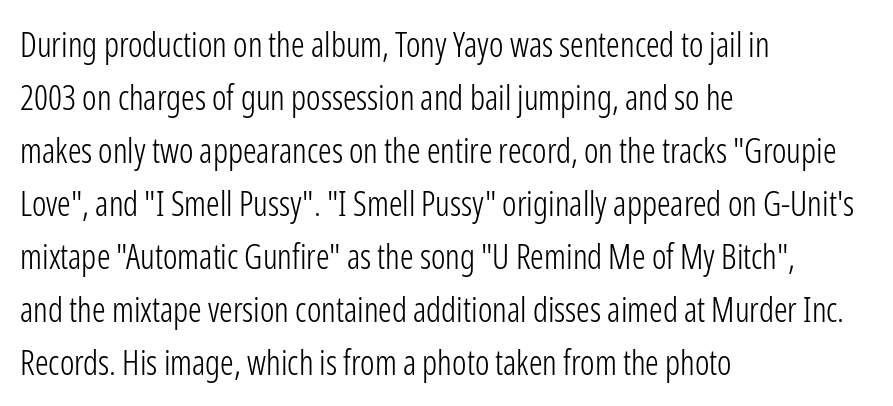
The image shows 34 px light, condensed sans-serif type, upright; set left-aligned, normal line spacing (1.56x), normal letter spacing, not underlined; low stroke contrast and a medium x-height.
